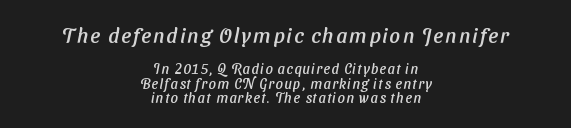
Q: Is the text underlined? A: No.
Q: How is the paragraph aligned? A: Centered.
Q: Is the spacing between lines tight, normal or loose? A: Tight.
Q: Which block of text is set in a larger size, the first (top) or the second (bottom)? A: The first (top) one.
